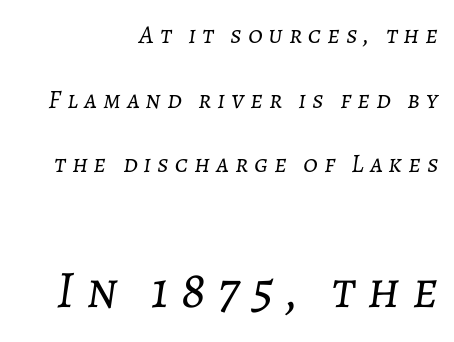
Rule under the text: the space is simply empty. Letters have the restrained weight of plain body copy at most. Honestly, the letter spacing is so wide it's the main thing you notice. The letters in the lower block stand taller than those in the block above. This rendering uses right alignment, leaving the left contour irregular.
